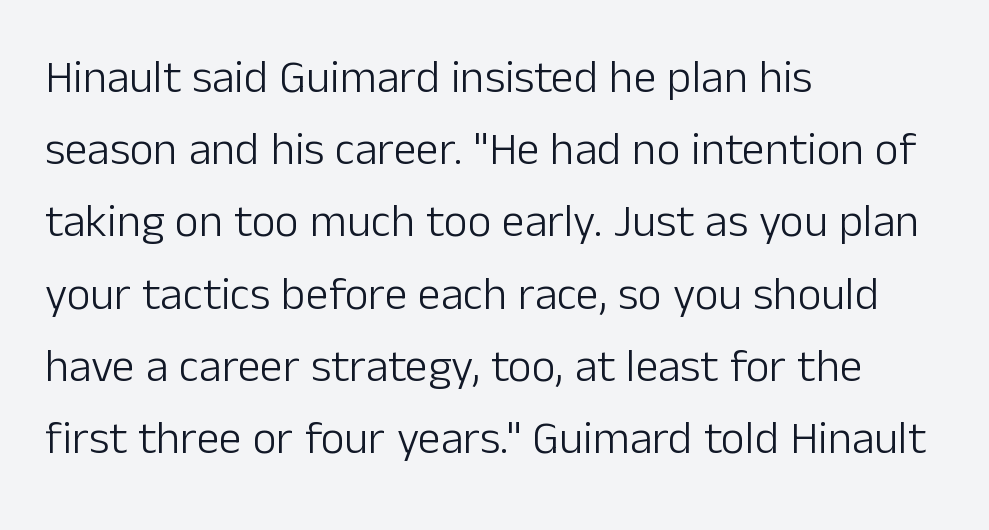
Here the designer chose a conventional face with non-uniform glyph widths. The rows are spaced the way most documents space them. Honestly, there is no underline to notice here at all. Is this a sans? Yes — the strokes have no serifs.
